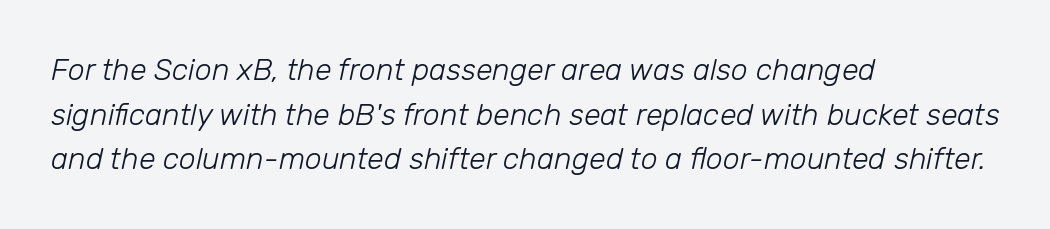
{"italic": "yes", "lean": "right", "slant_degrees": 12, "bold": "no", "weight": "light", "width": "normal", "stroke_contrast": "low", "x_height": "medium", "monospaced": "no", "underline": "no", "align": "left", "line_spacing": "normal", "line_spacing_ratio": 1.49, "letter_spacing": "normal", "letter_spacing_em": 0.0, "glyph_px": 30}
